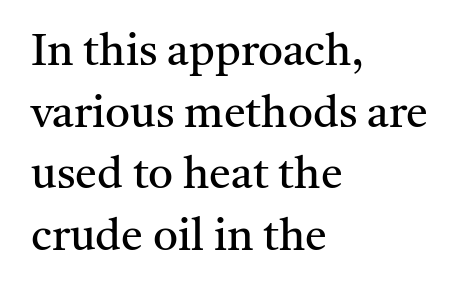
The image shows 44 px regular-weight serif type, upright; set left-aligned, normal line spacing (1.4x), normal letter spacing, not underlined; medium stroke contrast and a medium x-height.
